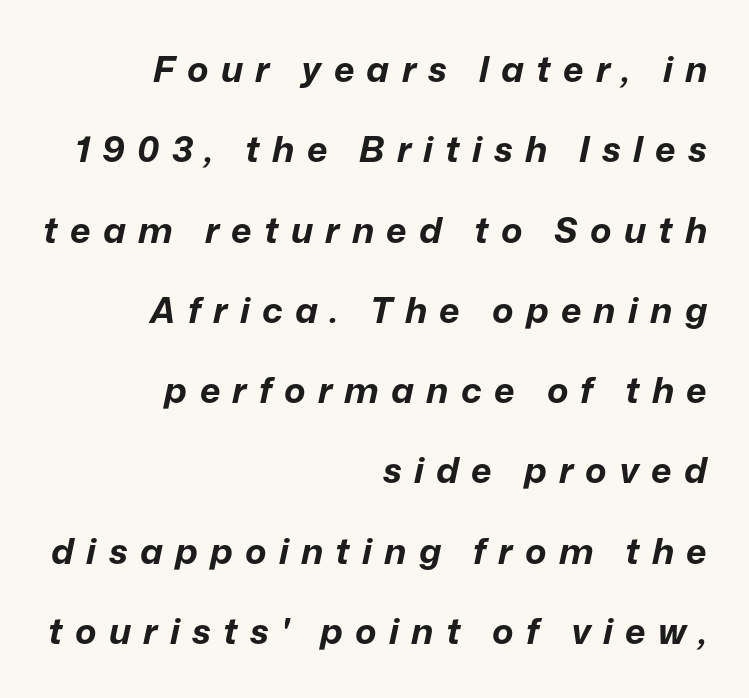
The image shows 36 px bold type, italic (leaning right); set right-aligned, loose line spacing (2.23x), unusually wide letter spacing (+0.34 em), not underlined; low stroke contrast and a medium x-height.
